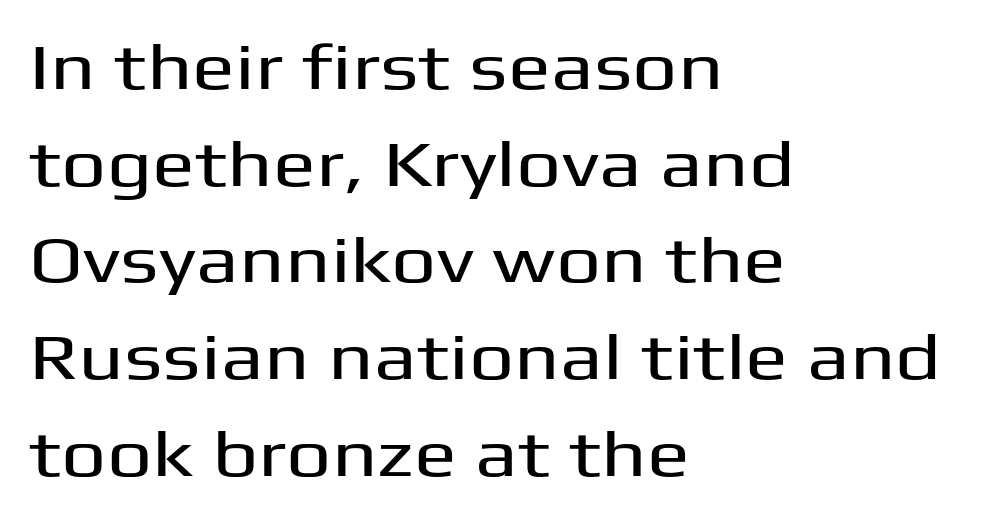
Q: Is the text italic (slanted)? A: No, it is upright.
Q: Is the typeface a serif or a sans-serif typeface? A: Sans-serif.
Q: Is the text underlined? A: No.
Q: How is the paragraph aligned? A: Left-aligned.
Q: Is the spacing between letters normal or unusually wide? A: Normal.
Q: Is the spacing between lines tight, normal or loose? A: Normal.
Q: Width (condensed, normal, or wide)? A: Wide.
Q: Stroke contrast? A: Medium.
Q: x-height? A: Medium.
Q: Monospaced? A: No.
